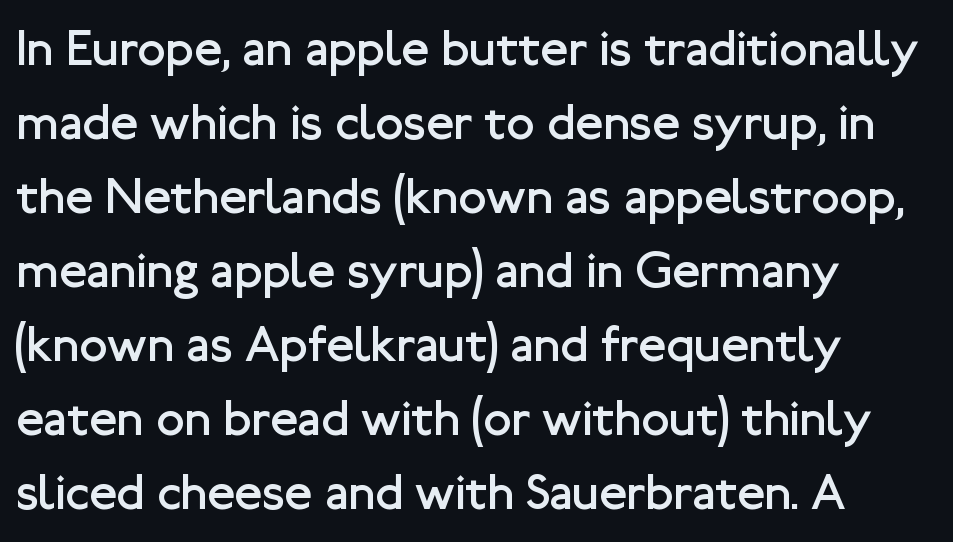
The image shows 51 px regular-weight sans-serif type, upright; set left-aligned, normal line spacing (1.45x), normal letter spacing, not underlined; low stroke contrast and a medium x-height.
